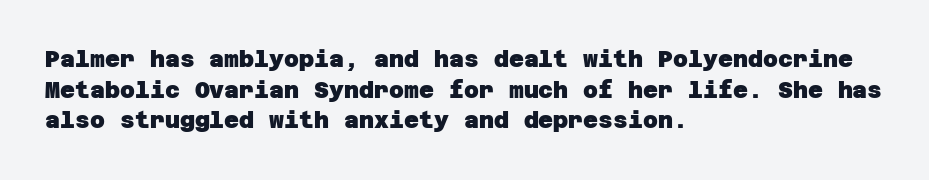
The image shows 23 px bold type; set left-aligned, normal line spacing (1.33x), normal letter spacing, not underlined.
